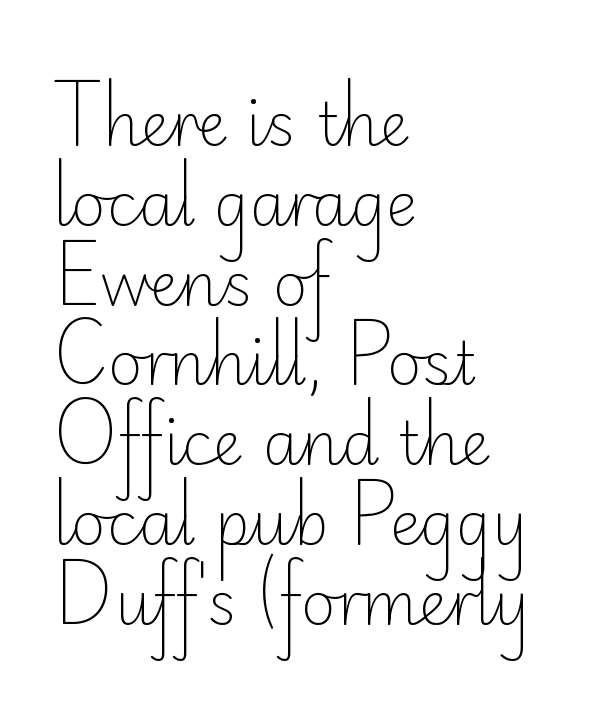
The image shows 60 px light sans-serif type, upright; set left-aligned, normal line spacing (1.33x), normal letter spacing, not underlined; low stroke contrast and a small x-height.
